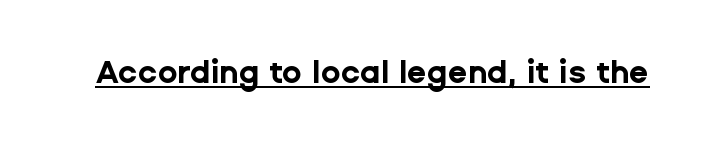
The specimen includes a rule beneath the text block's lines. Proportional: the letters do not fall into vertical columns. Compared with typical body copy, the letter spacing here is the same. Heft: maximum for text — a bold. Each letter's strokes conclude bluntly, with no projecting serifs. A typesetter would mark this as roman, not italic.
